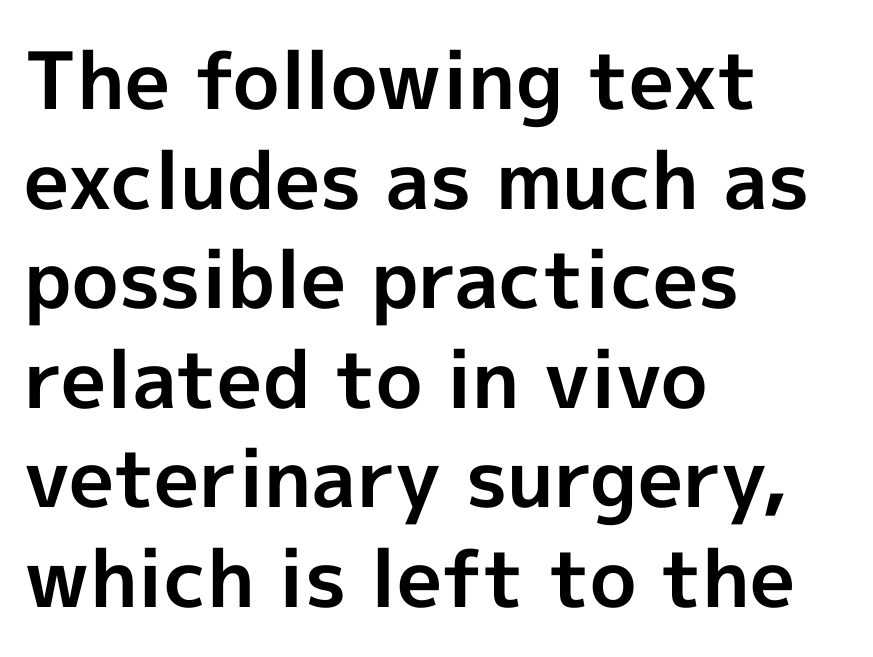
The letters sit at their default tracking, neither squeezed nor spread. Unmarked baselines from the first word to the last. The typeface chosen for these lines omits serifs. Students, this is bold: see how much ink each stroke carries. It's the straight-up-and-down kind of type.
